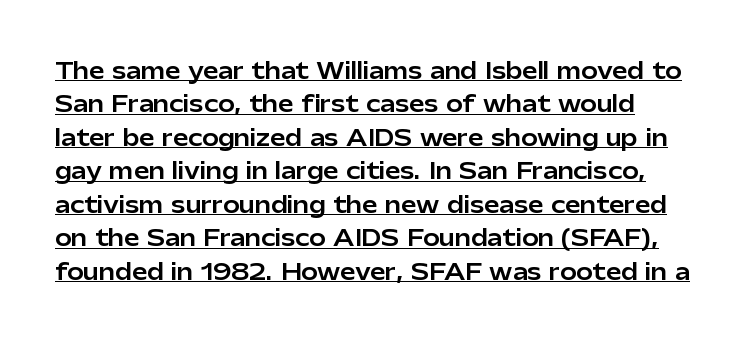
Q: Is the text italic (slanted)? A: No, it is upright.
Q: Is the text underlined? A: Yes.
Q: Is the spacing between letters normal or unusually wide? A: Normal.
Q: Is the spacing between lines tight, normal or loose? A: Normal.
